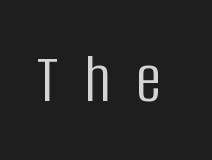
{"serif": "no", "italic": "no", "bold": "no", "weight": "light", "width": "condensed", "stroke_contrast": "low", "x_height": "large", "monospaced": "no", "underline": "no", "letter_spacing": "wide", "letter_spacing_em": 0.37, "glyph_px": 71}
